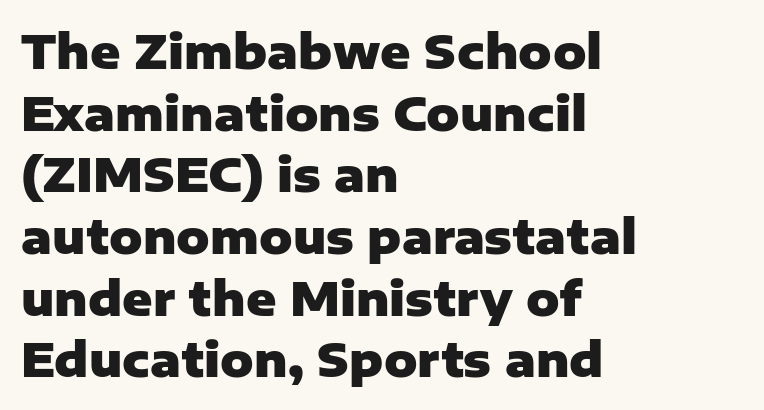
A clean baseline with only descenders dipping below it. The line-height multiplier appears to be the usual default. Leftover space on each line is placed entirely after the last word. Bold? Absolutely — the strokes are thick and heavy. The letters sit at their default tracking, neither squeezed nor spread.
